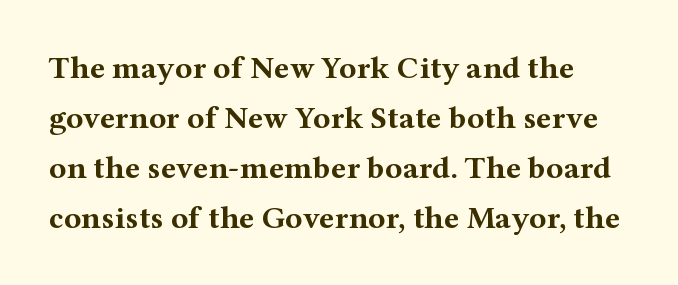
{"serif": "yes", "italic": "no", "bold": "yes", "weight": "bold", "width": "wide", "stroke_contrast": "medium", "x_height": "medium", "monospaced": "no", "underline": "no", "line_spacing": "normal", "line_spacing_ratio": 1.56, "letter_spacing": "normal", "letter_spacing_em": 0.0, "glyph_px": 32}
